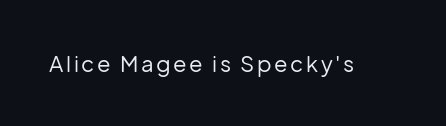
Q: Is the text bold? A: No.
Q: Is the text italic (slanted)? A: No, it is upright.
Q: Is the text underlined? A: No.
